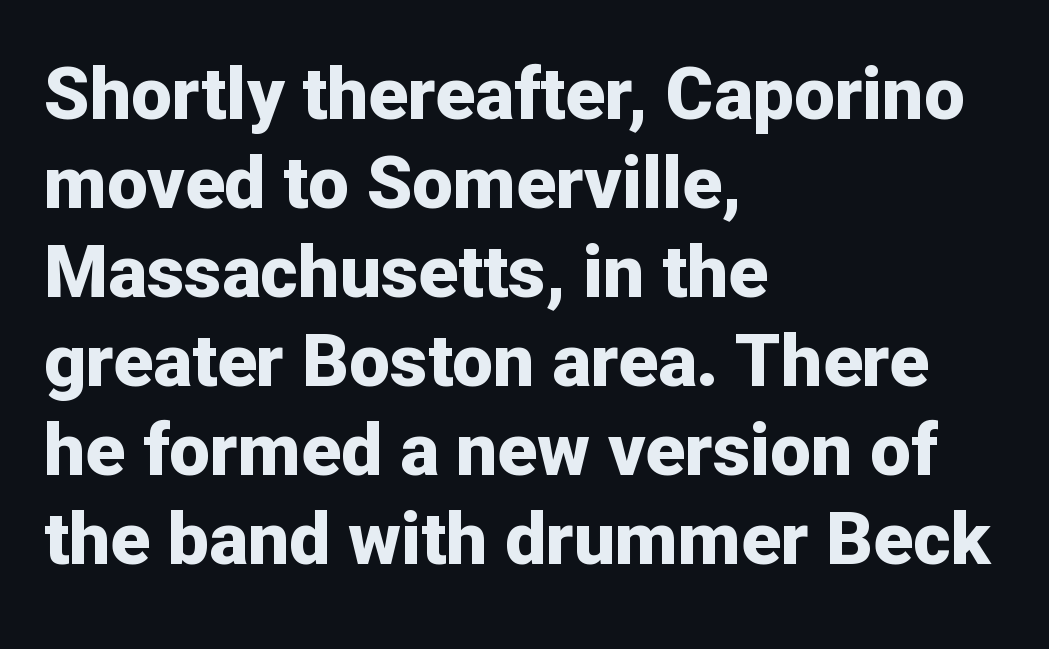
Q: Is the text bold? A: Yes.
Q: Is the text italic (slanted)? A: No, it is upright.
Q: Is the typeface a serif or a sans-serif typeface? A: Sans-serif.
Q: Is the text underlined? A: No.
Q: How is the paragraph aligned? A: Left-aligned.
Q: Is the spacing between letters normal or unusually wide? A: Normal.
Q: Width (condensed, normal, or wide)? A: Normal.
Q: Stroke contrast? A: Low.
Q: x-height? A: Medium.
Q: Monospaced? A: No.
